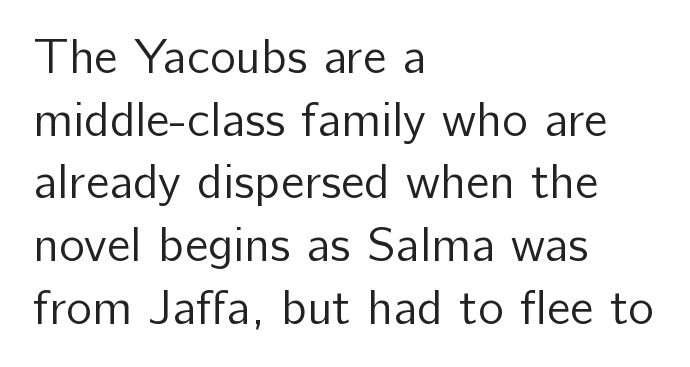
Notice how the stems are strictly vertical — no italics here. These lines are set flush left with a ragged right edge. Glyph-to-glyph distance matches everyday printed text. A sans-serif font was chosen for this passage. Is this a heavy cut? Hardly; it is regular or lighter. Clear beneath every line of the passage.
